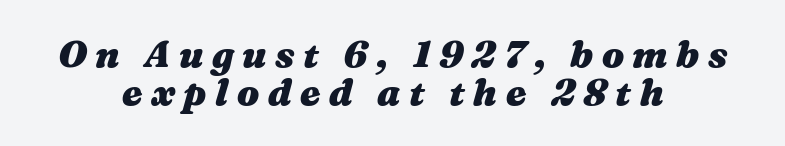
{"italic": "yes", "lean": "right", "slant_degrees": 16, "bold": "yes", "weight": "heavy", "width": "wide", "stroke_contrast": "medium", "x_height": "medium", "monospaced": "no", "underline": "no", "align": "center", "line_spacing": "tight", "line_spacing_ratio": 1.03, "letter_spacing": "wide", "letter_spacing_em": 0.23, "glyph_px": 37}
